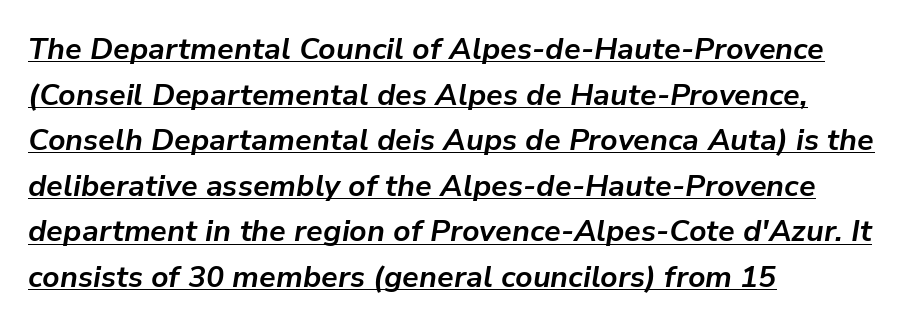
Compared with ordinary roman type, these characters are visibly tilted. The designer left line spacing at the default. Glyph-to-glyph distance matches everyday printed text. The rendering uses natural spacing where letterforms have individual widths. In CSS terms this would be text-align: left.
